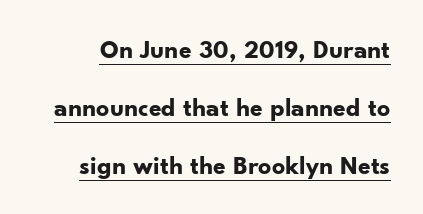
The image shows 26 px bold type, upright; set loose line spacing (2.24x), normal letter spacing, underlined.
